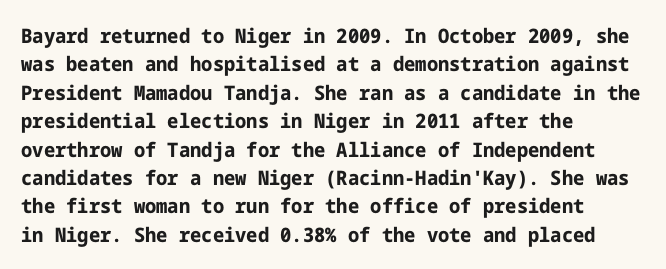
{"italic": "no", "bold": "yes", "underline": "no", "align": "left", "line_spacing": "normal", "line_spacing_ratio": 1.42, "letter_spacing": "normal", "letter_spacing_em": 0.0, "glyph_px": 20}
